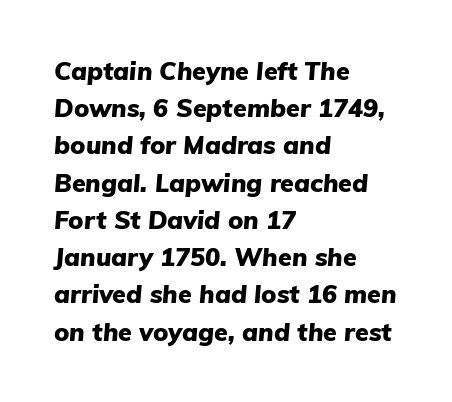
A clean baseline with only descenders dipping below it. You'd pick this weight for a headline — it's a proper bold. In terms of letterspacing, this is plain default setting. It's the slanting kind of type.
